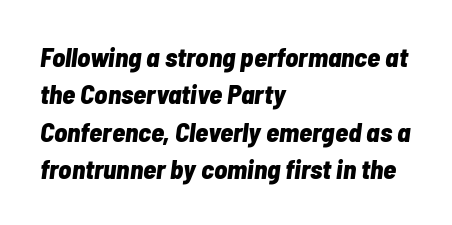
Each word holds together tightly as a unit, with standard inter-letter gaps. Quick note: interline space is typical. Caption: bold face, heavy strokes. Slant detected: the letters are inclined. Plain, unruled lines of type.
